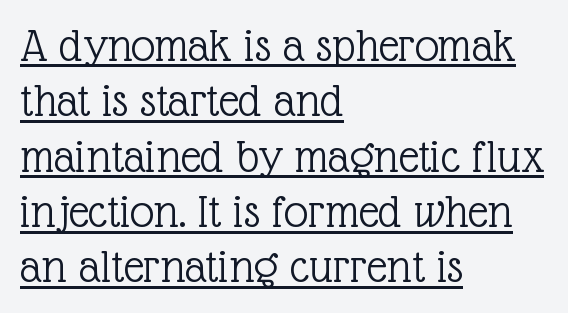
Q: Is the text bold? A: No.
Q: Is the text italic (slanted)? A: No, it is upright.
Q: Is the typeface a serif or a sans-serif typeface? A: Serif.
Q: Is the text underlined? A: Yes.
Q: How is the paragraph aligned? A: Left-aligned.
Q: Is the spacing between letters normal or unusually wide? A: Normal.
Q: Is the spacing between lines tight, normal or loose? A: Tight.
Q: Width (condensed, normal, or wide)? A: Normal.
Q: x-height? A: Medium.
Q: Monospaced? A: No.
